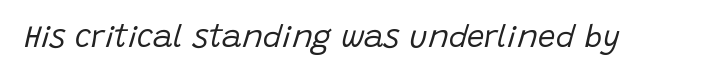
The letterforms sit at book weight or below. A typesetter would mark this as italic. Tracking here is standard; glyphs follow each other at the usual distance. A typesetter would call this proportional, since set widths differ per character. Just letters on the line, the space beneath them empty.
